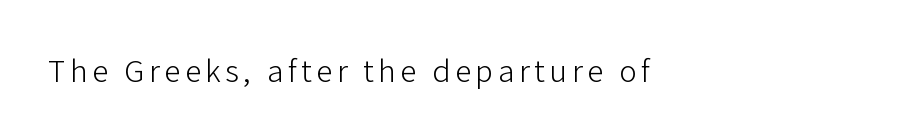
The image shows 33 px light sans-serif type, upright; set left-aligned, not underlined; low stroke contrast and a medium x-height.
